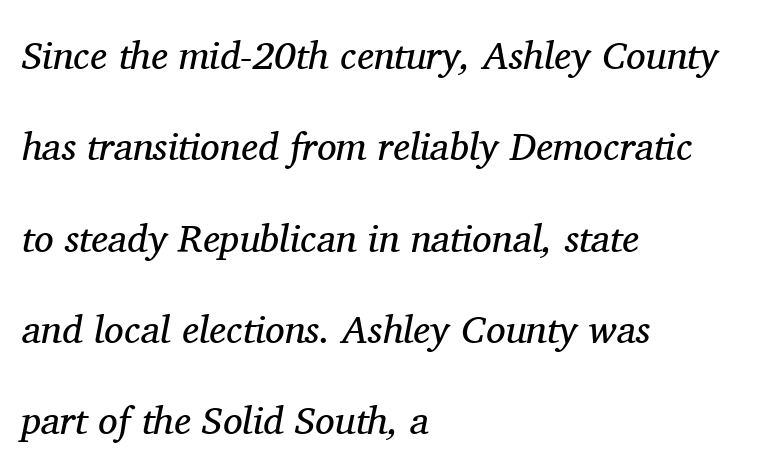
Each stroke keeps to a modest, everyday thickness or less. Nothing unusual about the tracking: characters are spaced as the font intends. Typeset ragged right — the left edge is the straight one. Observe the lean: these are italic letterforms.
